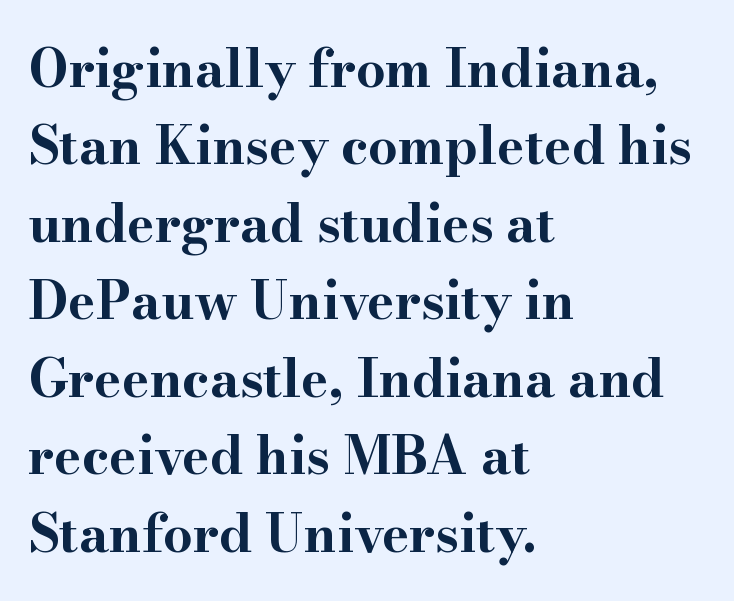
Q: Is the text bold? A: Yes.
Q: Is the text italic (slanted)? A: No, it is upright.
Q: Is the typeface a serif or a sans-serif typeface? A: Serif.
Q: Is the text underlined? A: No.
Q: How is the paragraph aligned? A: Left-aligned.
Q: Is the spacing between letters normal or unusually wide? A: Normal.
Q: Is the spacing between lines tight, normal or loose? A: Normal.
Q: Width (condensed, normal, or wide)? A: Wide.
Q: Stroke contrast? A: High.
Q: x-height? A: Small.
Q: Monospaced? A: No.
